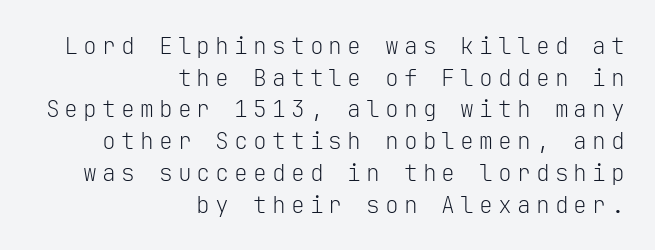
Nobody drew a line under any word here. The face used here is rendered with a markedly widened letterfit. The passage is arranged like a letterhead date or caption credit — flush right. The font is comparable to plain body text, perhaps lighter. When letters stand straight like this, we call the style roman or upright. Is there much room between lines? A standard amount, neither cramped nor airy.
